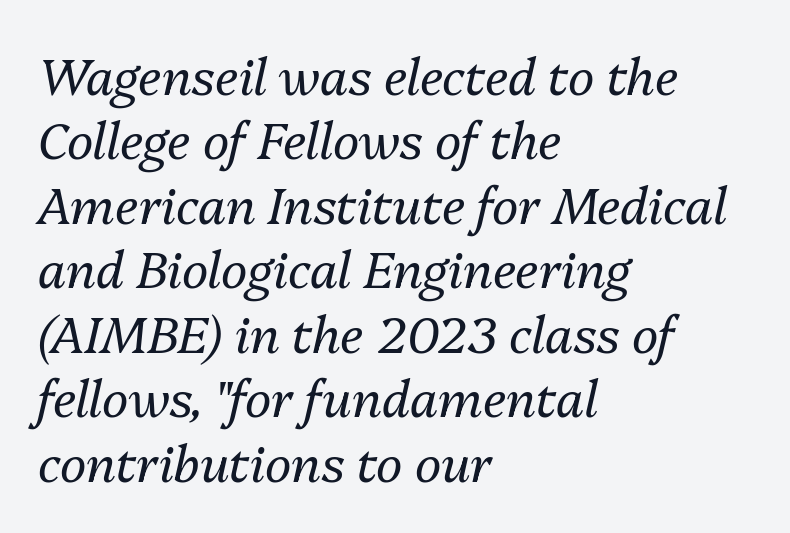
The image shows 50 px regular-weight type, italic (leaning right); set left-aligned, normal line spacing (1.29x), normal letter spacing, not underlined; medium stroke contrast and a medium x-height.
